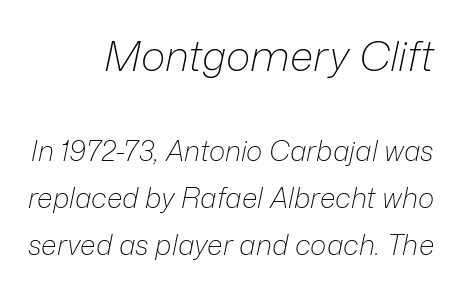
The image shows 42 px light type, italic (leaning right); set normal line spacing (1.69x), normal letter spacing, not underlined; the first (top) block is 1.5x larger; low stroke contrast and a medium x-height.
